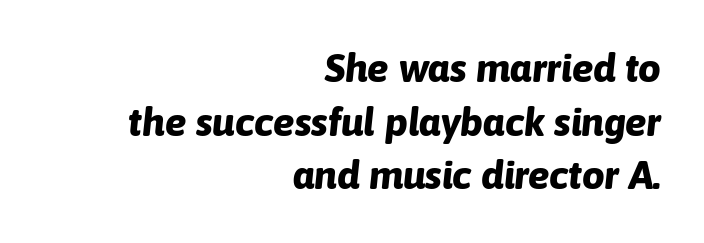
Q: Is the text bold? A: Yes.
Q: Is the text italic (slanted)? A: Yes, it leans right by about 6 degrees.
Q: Is the text underlined? A: No.
Q: How is the paragraph aligned? A: Right-aligned.
Q: Is the spacing between letters normal or unusually wide? A: Normal.
Q: Is the spacing between lines tight, normal or loose? A: Normal.
Q: Width (condensed, normal, or wide)? A: Normal.
Q: Stroke contrast? A: Low.
Q: x-height? A: Medium.
Q: Monospaced? A: No.
